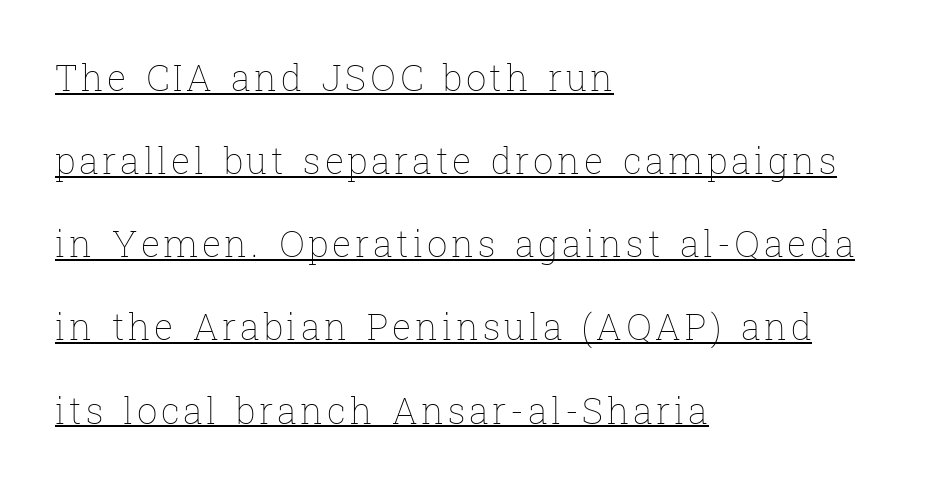
{"italic": "no", "bold": "no", "weight": "thin", "width": "normal", "stroke_contrast": "low", "x_height": "medium", "monospaced": "no", "underline": "yes", "align": "left", "line_spacing": "loose", "line_spacing_ratio": 2.31, "glyph_px": 36}
